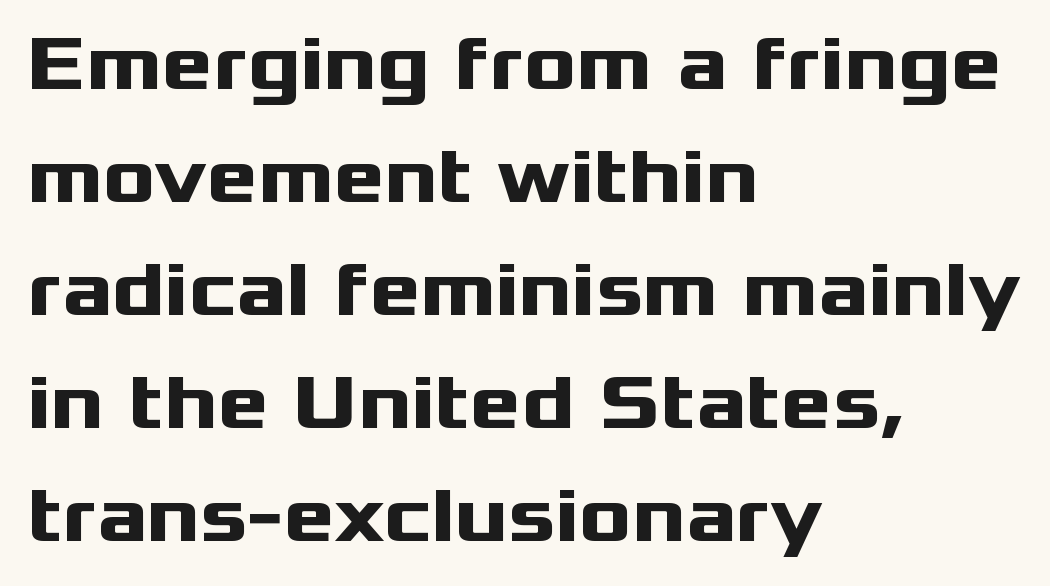
How would I describe the line gaps? Plain and ordinary. These lines are rendered in a variable-pitch font. Upright lettering throughout. Characters follow at the spacing the type designer built in.
